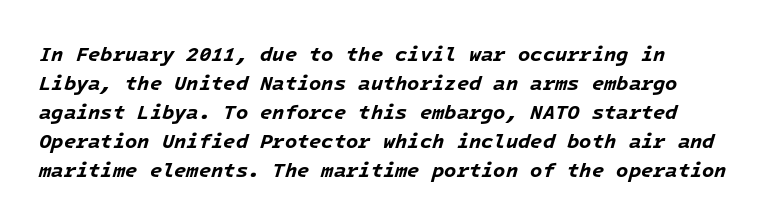
The image shows 20 px bold type, italic (leaning right); set left-aligned, normal line spacing (1.45x), normal letter spacing, not underlined.
